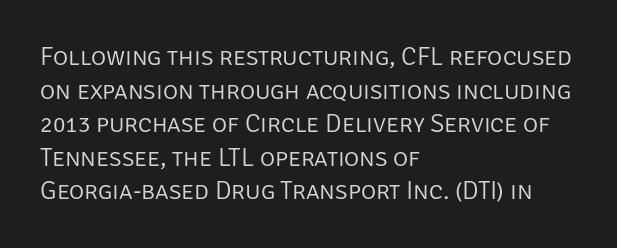
Q: Is the text bold? A: No.
Q: Is the text italic (slanted)? A: No, it is upright.
Q: Is the text underlined? A: No.
Q: How is the paragraph aligned? A: Left-aligned.
Q: Is the spacing between letters normal or unusually wide? A: Normal.
Q: Is the spacing between lines tight, normal or loose? A: Normal.
